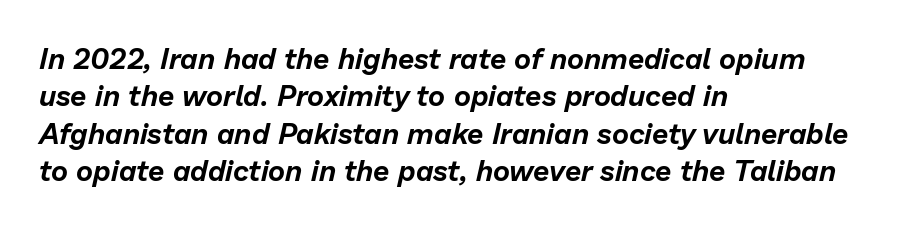
This block has exactly the height ordinary leading produces. Where is the straight margin? On the left. Is this a fixed-width face? No — the glyphs have proportional, varying widths. This sample uses an oblique cut, with every glyph tilted off the vertical.
